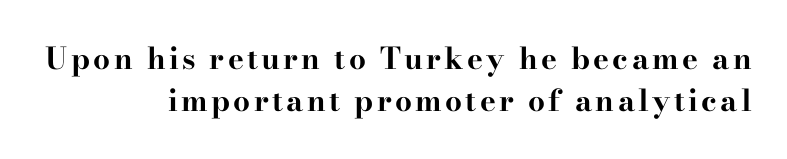
Q: Is the text bold? A: Yes.
Q: Is the text italic (slanted)? A: No, it is upright.
Q: Is the typeface a serif or a sans-serif typeface? A: Serif.
Q: Is the text underlined? A: No.
Q: How is the paragraph aligned? A: Right-aligned.
Q: Is the spacing between lines tight, normal or loose? A: Normal.
Q: Width (condensed, normal, or wide)? A: Wide.
Q: Stroke contrast? A: High.
Q: x-height? A: Small.
Q: Monospaced? A: No.
